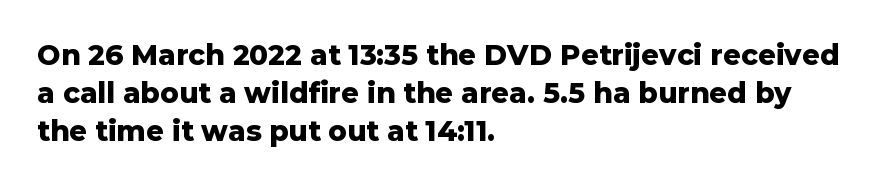
The image shows 28 px heavy sans-serif type, upright; set left-aligned, normal line spacing (1.35x), normal letter spacing, not underlined; low stroke contrast and a medium x-height.
